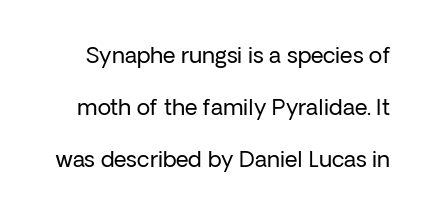
The image shows 22 px text type, upright; set loose line spacing (2.36x), normal letter spacing, not underlined.
